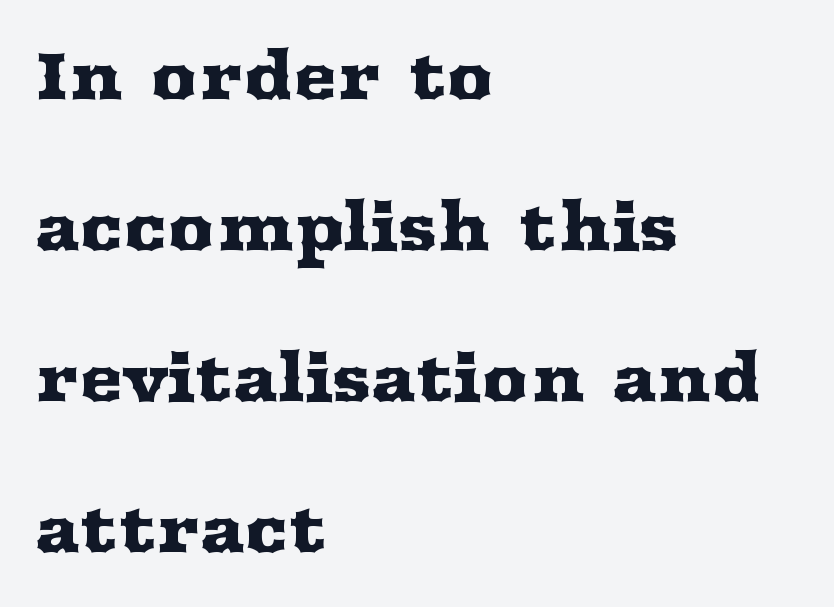
{"serif": "yes", "italic": "no", "width": "wide", "stroke_contrast": "medium", "x_height": "medium", "monospaced": "no", "underline": "no", "align": "left", "line_spacing": "loose", "line_spacing_ratio": 2.29, "letter_spacing": "normal", "letter_spacing_em": 0.0, "glyph_px": 66}
